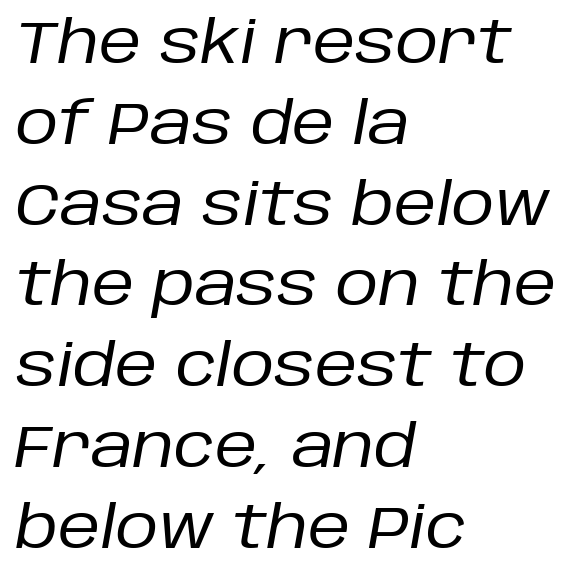
The image shows 59 px regular-weight type, italic (leaning right); set left-aligned, normal line spacing (1.37x), normal letter spacing, not underlined; low stroke contrast and a large x-height.
